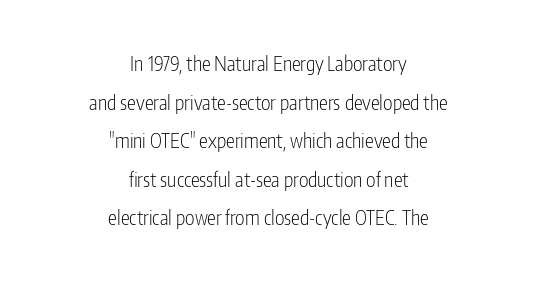
{"italic": "no", "bold": "no", "underline": "no", "align": "center", "line_spacing": "loose", "line_spacing_ratio": 1.93, "letter_spacing": "normal", "letter_spacing_em": 0.0, "glyph_px": 20}
